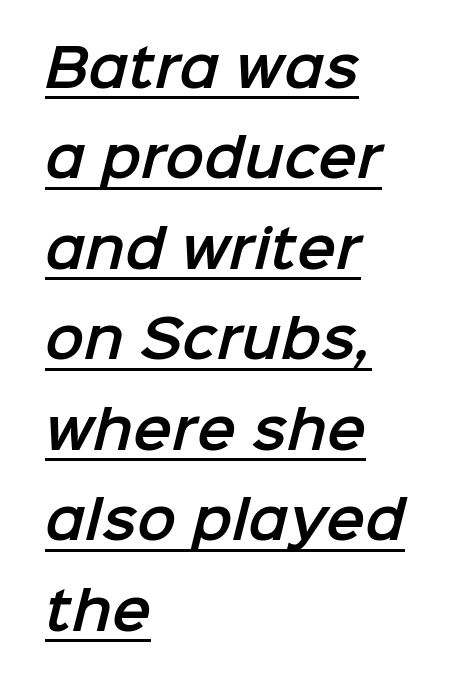
This rendering employs a face without finishing strokes, i.e., a sans-serif. You could call the tracking neutral — neither tight nor loose. The string is rendered with underlining switched on. You could not count columns in this text — the font is proportionally spaced.
